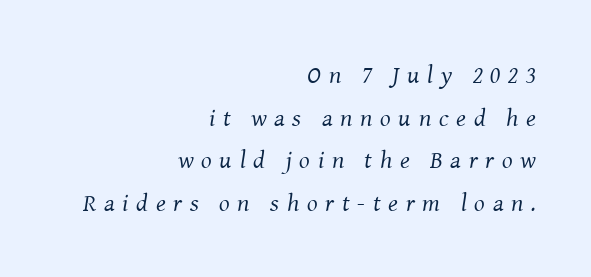
Q: Is the text bold? A: No.
Q: Is the text italic (slanted)? A: Yes, it leans right by about 8 degrees.
Q: Is the text underlined? A: No.
Q: How is the paragraph aligned? A: Right-aligned.
Q: Is the spacing between letters normal or unusually wide? A: Unusually wide.
